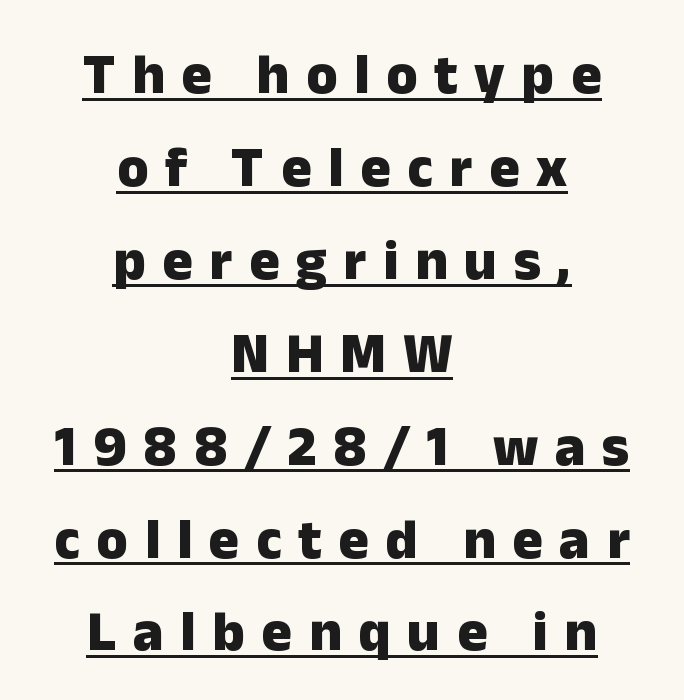
{"serif": "no", "italic": "no", "bold": "yes", "weight": "heavy", "width": "normal", "stroke_contrast": "low", "x_height": "medium", "monospaced": "no", "underline": "yes", "align": "center", "line_spacing": "normal", "line_spacing_ratio": 1.63, "letter_spacing": "wide", "letter_spacing_em": 0.29, "glyph_px": 57}
